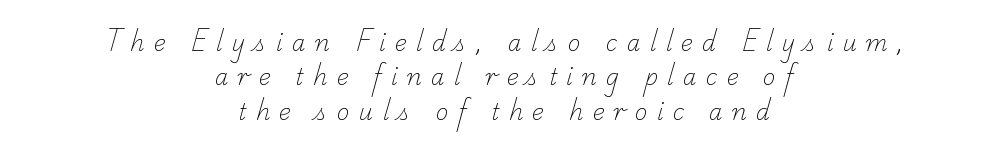
The image shows 22 px text type; set centered, normal line spacing (1.56x), unusually wide letter spacing (+0.42 em), not underlined.
